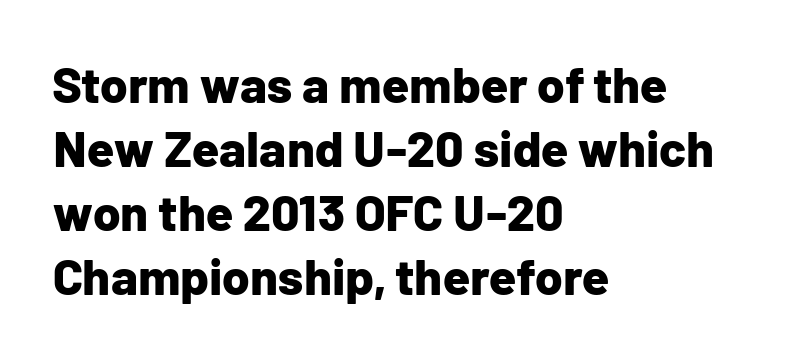
{"serif": "no", "italic": "no", "bold": "yes", "weight": "bold", "width": "normal", "stroke_contrast": "low", "x_height": "medium", "monospaced": "no", "underline": "no", "align": "left", "line_spacing": "normal", "line_spacing_ratio": 1.28, "letter_spacing": "normal", "letter_spacing_em": 0.0, "glyph_px": 50}
